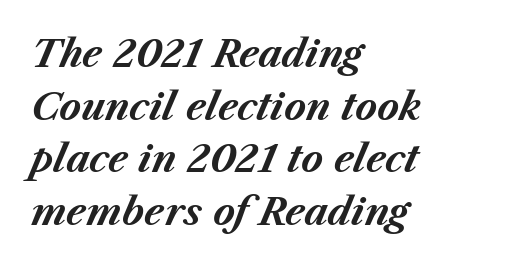
The image shows 37 px bold type, italic (leaning right); set left-aligned, normal line spacing (1.42x), normal letter spacing, not underlined; medium stroke contrast and a medium x-height.
